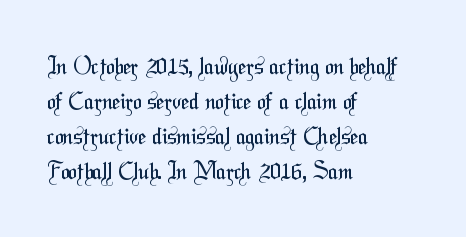
{"bold": "no", "underline": "no", "align": "left", "line_spacing": "normal", "line_spacing_ratio": 1.52, "letter_spacing": "normal", "letter_spacing_em": 0.0, "glyph_px": 23}
